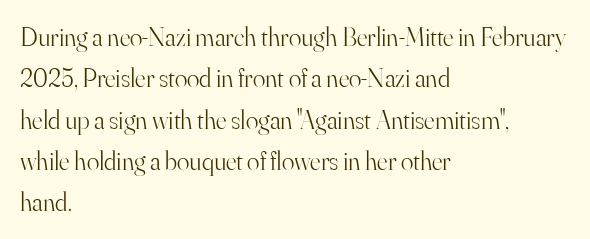
The image shows 26 px text type, upright; set left-aligned, normal line spacing (1.59x), normal letter spacing, not underlined.
